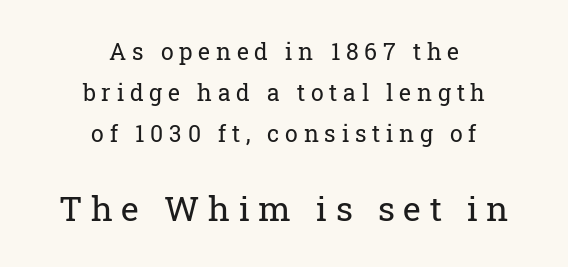
{"serif": "yes", "italic": "no", "bold": "no", "weight": "regular", "width": "normal", "stroke_contrast": "low", "x_height": "medium", "monospaced": "no", "underline": "no", "align": "center", "line_spacing_ratio": 1.78, "letter_spacing": "wide", "letter_spacing_em": 0.25, "larger_block": "second", "size_ratio": 1.48, "glyph_px": 34}
